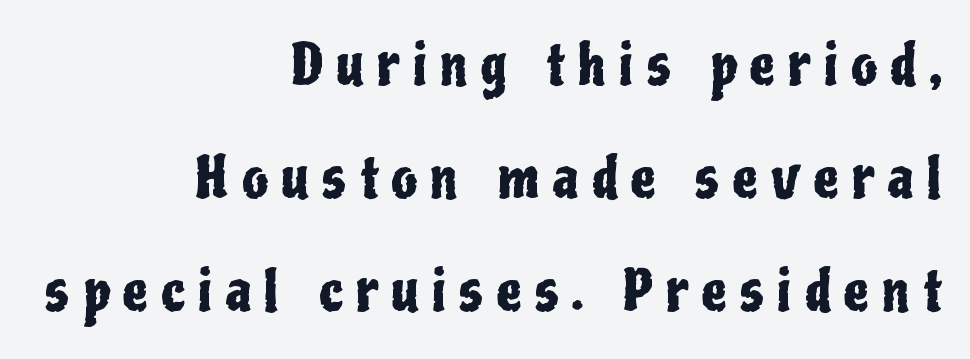
Q: Is the text italic (slanted)? A: No, it is upright.
Q: Is the typeface a serif or a sans-serif typeface? A: Sans-serif.
Q: Is the text underlined? A: No.
Q: How is the paragraph aligned? A: Right-aligned.
Q: Is the spacing between letters normal or unusually wide? A: Unusually wide.
Q: Is the spacing between lines tight, normal or loose? A: Loose.
Q: Width (condensed, normal, or wide)? A: Condensed.
Q: Stroke contrast? A: Low.
Q: x-height? A: Medium.
Q: Monospaced? A: No.
